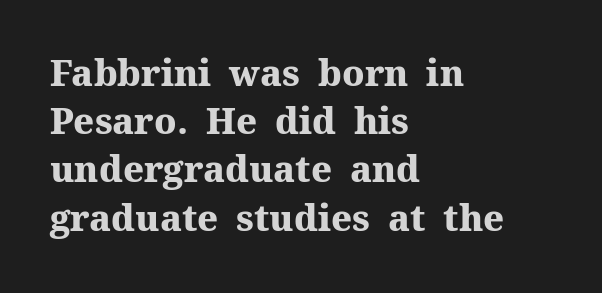
{"serif": "yes", "italic": "no", "bold": "yes", "weight": "heavy", "width": "normal", "stroke_contrast": "medium", "x_height": "medium", "monospaced": "no", "underline": "no", "align": "left", "line_spacing": "normal", "line_spacing_ratio": 1.34, "letter_spacing": "normal", "letter_spacing_em": 0.0, "glyph_px": 36}
